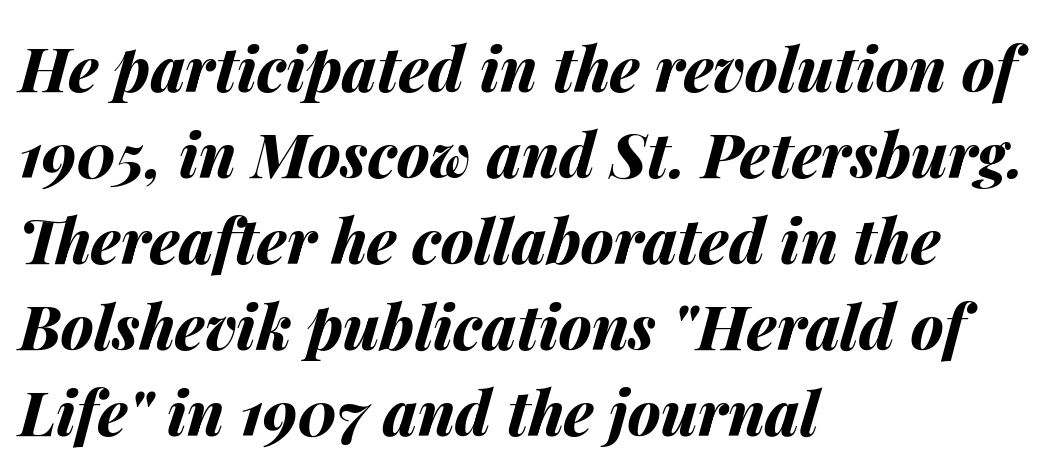
The face used here has a pronounced slope to its letters. Typeset ragged right — the left edge is the straight one. No extra tracking has been applied to these lines. Line spacing here is normal. Do the characters align in a grid? No, the font is proportional. Descenders are the only things crossing below the line.
